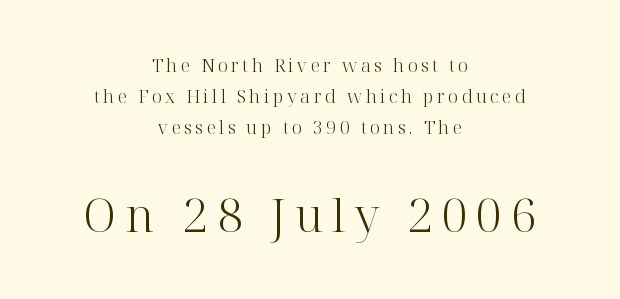
{"serif": "yes", "italic": "no", "bold": "no", "weight": "light", "width": "normal", "stroke_contrast": "high", "x_height": "medium", "monospaced": "no", "underline": "no", "align": "center", "line_spacing_ratio": 1.73, "larger_block": "second", "size_ratio": 2.56, "glyph_px": 46}
